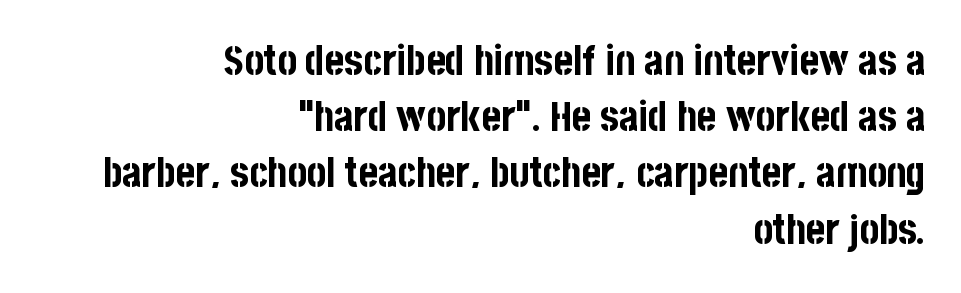
Q: Is the text bold? A: Yes.
Q: Is the text italic (slanted)? A: No, it is upright.
Q: Is the typeface a serif or a sans-serif typeface? A: Sans-serif.
Q: Is the text underlined? A: No.
Q: How is the paragraph aligned? A: Right-aligned.
Q: Is the spacing between letters normal or unusually wide? A: Normal.
Q: Is the spacing between lines tight, normal or loose? A: Normal.
Q: Width (condensed, normal, or wide)? A: Condensed.
Q: Stroke contrast? A: Low.
Q: x-height? A: Large.
Q: Monospaced? A: No.
